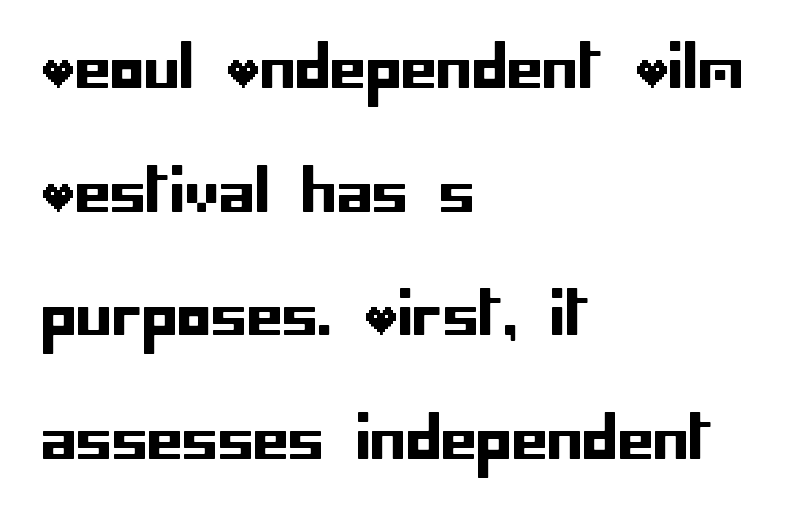
Horizontally, the lines are justified to the leading edge only. Has an underline been added? It has not. Posture: vertical. The passage shown stacks its lines with a broad gap.
